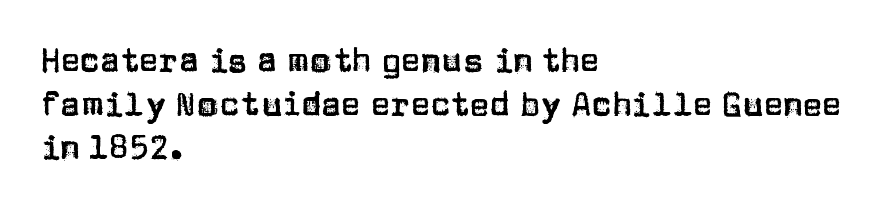
Q: Is the text italic (slanted)? A: No, it is upright.
Q: Is the typeface a serif or a sans-serif typeface? A: Sans-serif.
Q: Is the text underlined? A: No.
Q: How is the paragraph aligned? A: Left-aligned.
Q: Is the spacing between letters normal or unusually wide? A: Normal.
Q: Is the spacing between lines tight, normal or loose? A: Normal.
Q: Width (condensed, normal, or wide)? A: Normal.
Q: Stroke contrast? A: Low.
Q: x-height? A: Large.
Q: Monospaced? A: No.
